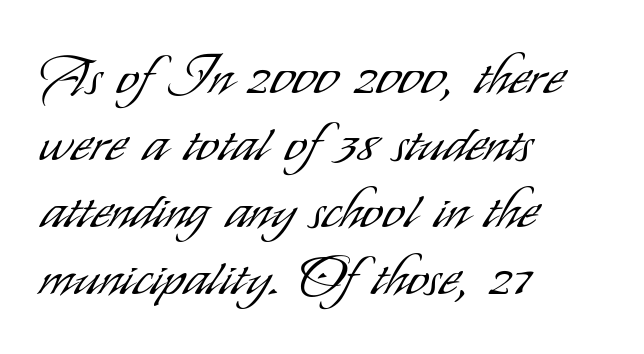
The image shows 55 px light, condensed sans-serif type; set left-aligned, line spacing 1.22x, normal letter spacing, not underlined; low stroke contrast and a small x-height.
